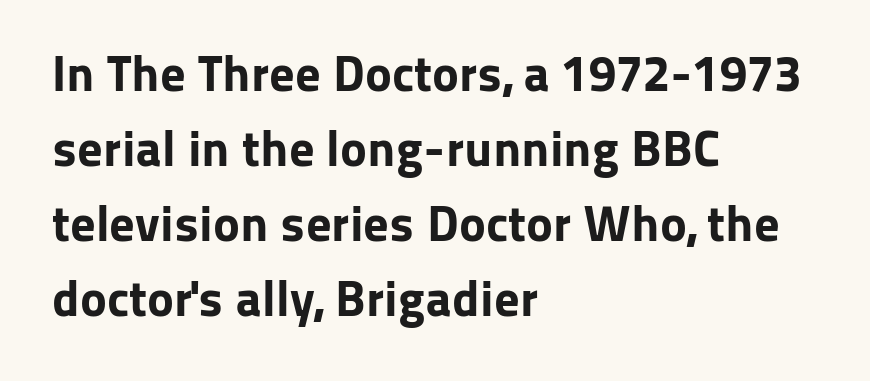
{"serif": "no", "italic": "no", "bold": "yes", "weight": "bold", "width": "normal", "stroke_contrast": "low", "x_height": "medium", "monospaced": "no", "underline": "no", "align": "left", "line_spacing": "normal", "line_spacing_ratio": 1.47, "letter_spacing": "normal", "letter_spacing_em": 0.0, "glyph_px": 51}
